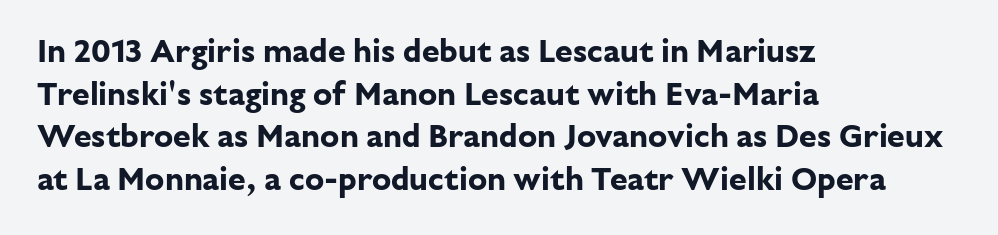
The image shows 32 px bold sans-serif type, upright; set left-aligned, normal line spacing (1.33x), normal letter spacing, not underlined; low stroke contrast and a medium x-height.
